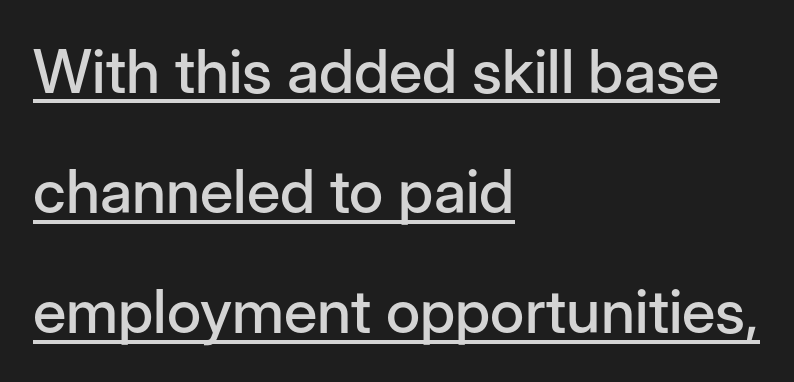
Q: Is the text italic (slanted)? A: No, it is upright.
Q: Is the typeface a serif or a sans-serif typeface? A: Sans-serif.
Q: Is the text underlined? A: Yes.
Q: How is the paragraph aligned? A: Left-aligned.
Q: Is the spacing between letters normal or unusually wide? A: Normal.
Q: Is the spacing between lines tight, normal or loose? A: Loose.
Q: Width (condensed, normal, or wide)? A: Normal.
Q: Stroke contrast? A: Low.
Q: x-height? A: Medium.
Q: Monospaced? A: No.
